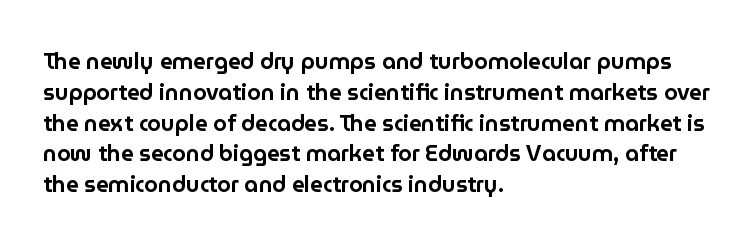
The image shows 22 px text type, upright; set left-aligned, normal line spacing (1.4x), normal letter spacing, not underlined.
